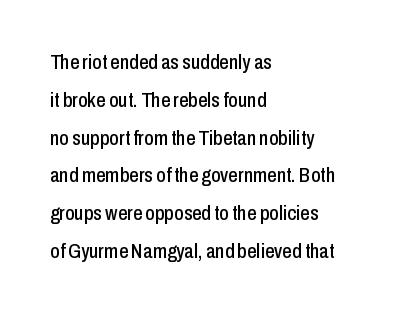
The image shows 21 px text type, upright; set left-aligned, line spacing 1.8x, normal letter spacing, not underlined.
